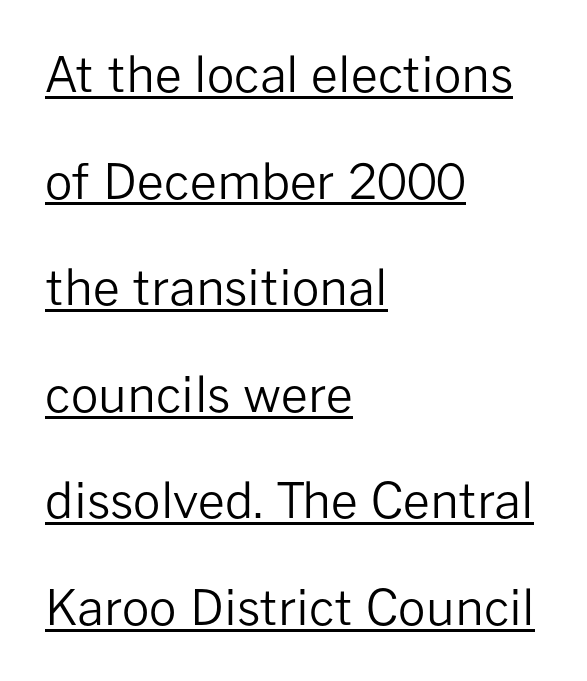
The image shows 48 px regular-weight sans-serif type, upright; set left-aligned, loose line spacing (2.22x), normal letter spacing, underlined; low stroke contrast and a medium x-height.
